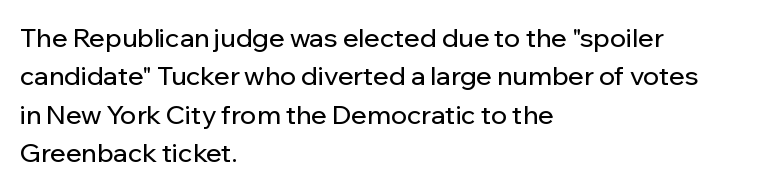
The image shows 26 px text type, upright; set left-aligned, normal line spacing (1.48x), normal letter spacing, not underlined.
